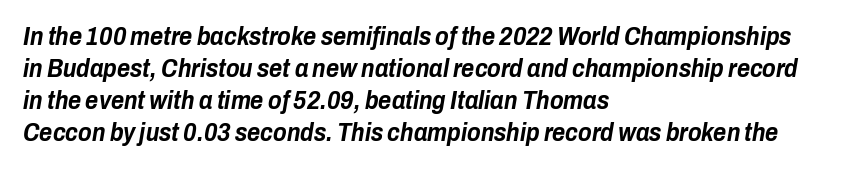
Rule under the text: the space is simply empty. The rendering keeps characters at their native spacing. The text carries the slant typical of an italic or oblique font. Reading down the column, the eye jumps a familiar distance to each next line.
